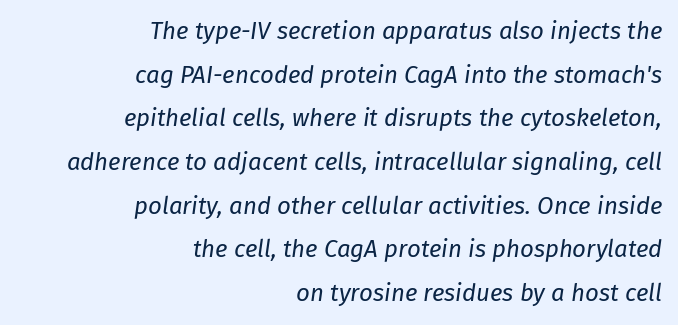
Q: Is the text bold? A: No.
Q: Is the text italic (slanted)? A: Yes, it leans right by about 8 degrees.
Q: Is the text underlined? A: No.
Q: How is the paragraph aligned? A: Right-aligned.
Q: Is the spacing between letters normal or unusually wide? A: Normal.
